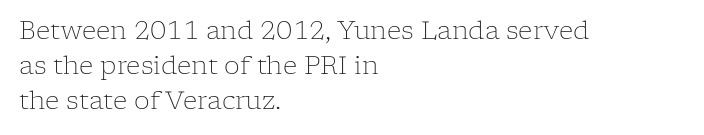
{"italic": "no", "bold": "no", "underline": "no", "align": "left", "line_spacing": "normal", "line_spacing_ratio": 1.41, "letter_spacing": "normal", "letter_spacing_em": 0.0, "glyph_px": 25}
